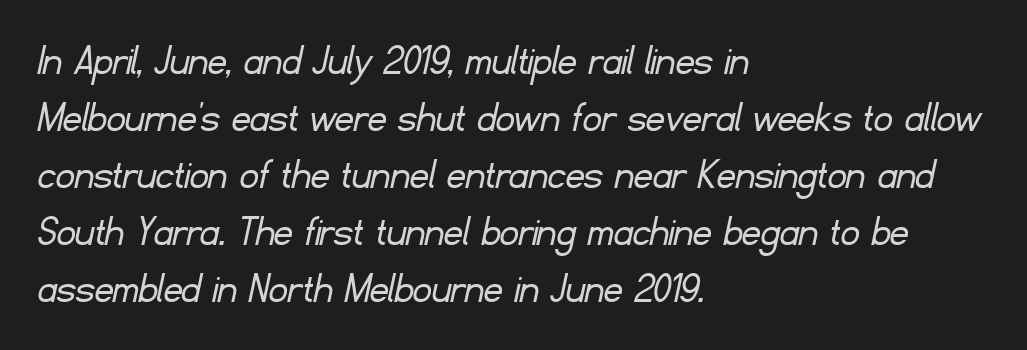
Stems and bowls with no extra thickness — not bold. Underlining? Definitely not there. Line beginnings align vertically; line endings do not. Characters follow at the spacing the type designer built in. Grotesque or geometric, the face here clearly has no serifs. The face used here is proportionally spaced, like ordinary book or web type.
